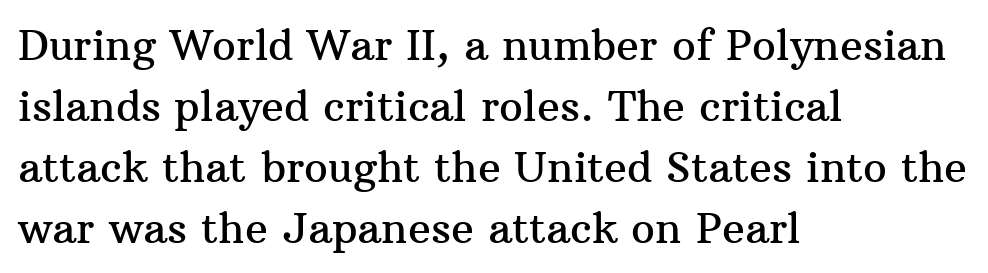
Q: Is the text italic (slanted)? A: No, it is upright.
Q: Is the typeface a serif or a sans-serif typeface? A: Serif.
Q: Is the text underlined? A: No.
Q: How is the paragraph aligned? A: Left-aligned.
Q: Is the spacing between letters normal or unusually wide? A: Normal.
Q: Is the spacing between lines tight, normal or loose? A: Normal.
Q: Width (condensed, normal, or wide)? A: Normal.
Q: Stroke contrast? A: Medium.
Q: x-height? A: Medium.
Q: Monospaced? A: No.
